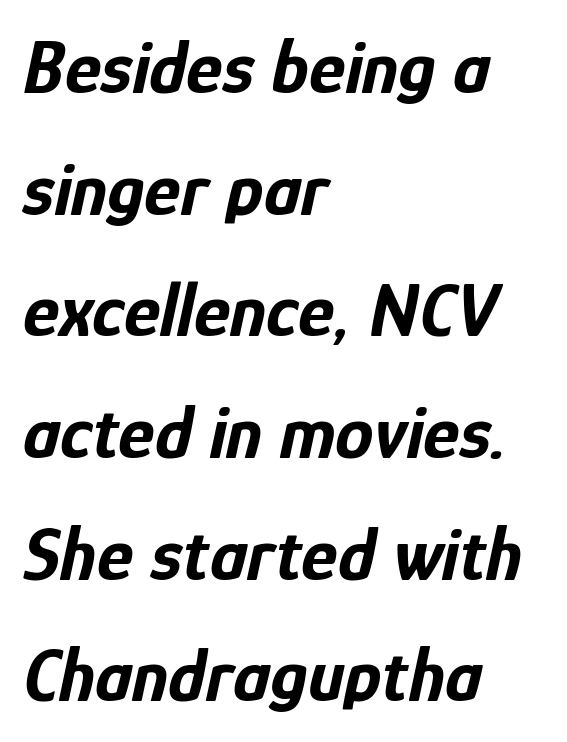
Think of a printed novel: that variable character pitch is what you see here. Inter-character spacing is left at the font's built-in metrics. The rows are spaced the way most documents space them. Alignment: flush left. Chunky letters — that's bold for sure. The specimen omits any rule beneath the text block's lines.
